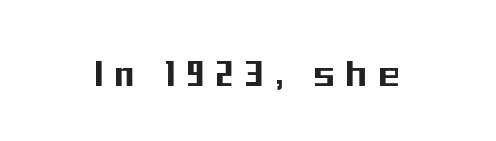
{"serif": "no", "italic": "no", "width": "condensed", "stroke_contrast": "medium", "x_height": "medium", "monospaced": "no", "underline": "no", "letter_spacing": "wide", "letter_spacing_em": 0.3, "glyph_px": 42}
